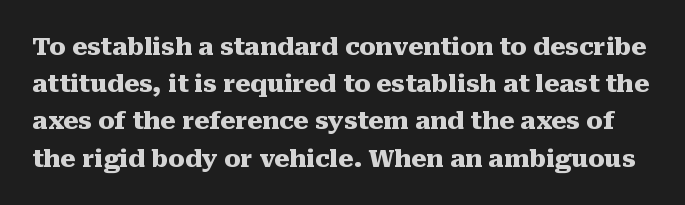
Tall strokes in this sample are plumb rather than angled. A normal amount of white space separates one row of letters from the next. Decoration check: the copy has no underline. What weight is shown? A full bold with thick strokes. Between one letter and the next there's only the usual sliver of space.
